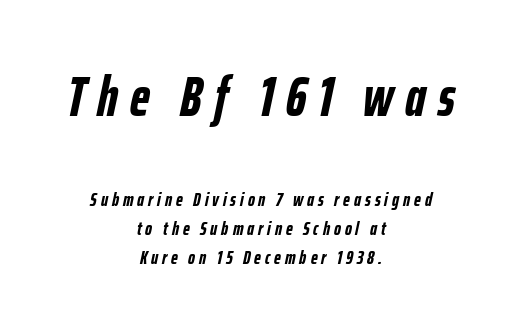
{"italic": "yes", "lean": "right", "slant_degrees": 12, "bold": "yes", "weight": "semibold", "width": "condensed", "stroke_contrast": "low", "x_height": "medium", "monospaced": "no", "underline": "no", "align": "center", "line_spacing": "normal", "line_spacing_ratio": 1.55, "letter_spacing": "wide", "letter_spacing_em": 0.21, "larger_block": "first", "size_ratio": 2.95, "glyph_px": 56}
